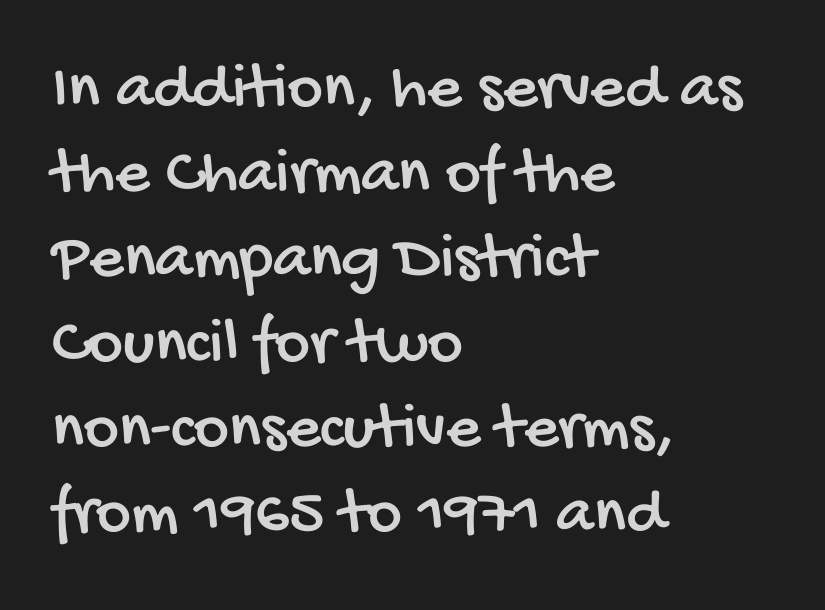
Font category for this specimen: sans-serif. Vertical spacing — default. The letters advance in unequal steps, a hallmark of proportional type. Check the space under the baseline: it is left empty.
